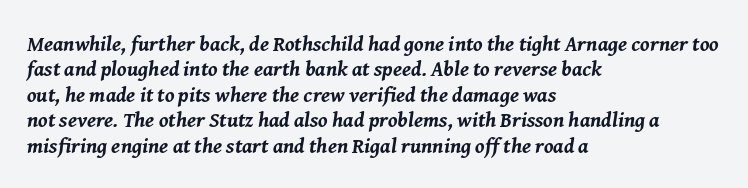
{"italic": "yes", "lean": "right", "slant_degrees": 8, "bold": "yes", "underline": "no", "align": "left", "line_spacing_ratio": 1.21, "letter_spacing": "normal", "letter_spacing_em": 0.0, "glyph_px": 21}
